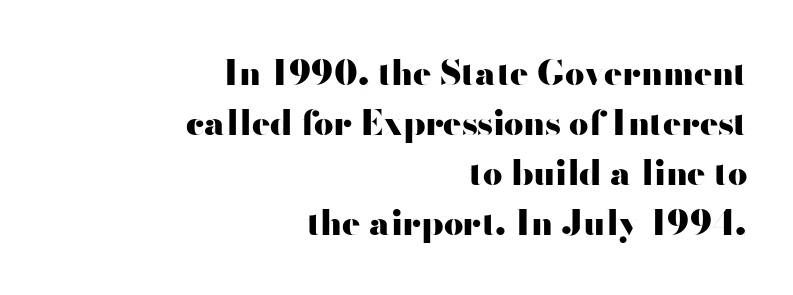
The image shows 34 px heavy, wide type, upright; set right-aligned, normal line spacing (1.47x), normal letter spacing, not underlined; high stroke contrast and a small x-height.
